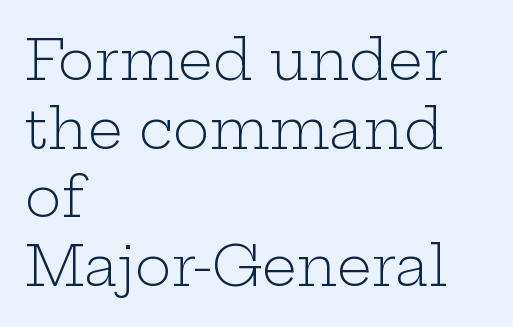
Varying glyph widths throughout — classic text-font behaviour. These lines are composed in type with serifs. Every character sits straight up, as roman type does. Descenders are the only things crossing below the line.
